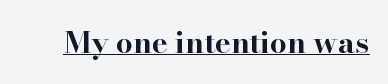
{"serif": "yes", "italic": "no", "bold": "yes", "weight": "bold", "width": "wide", "stroke_contrast": "high", "x_height": "small", "monospaced": "no", "underline": "yes", "letter_spacing": "normal", "letter_spacing_em": 0.0, "glyph_px": 30}
